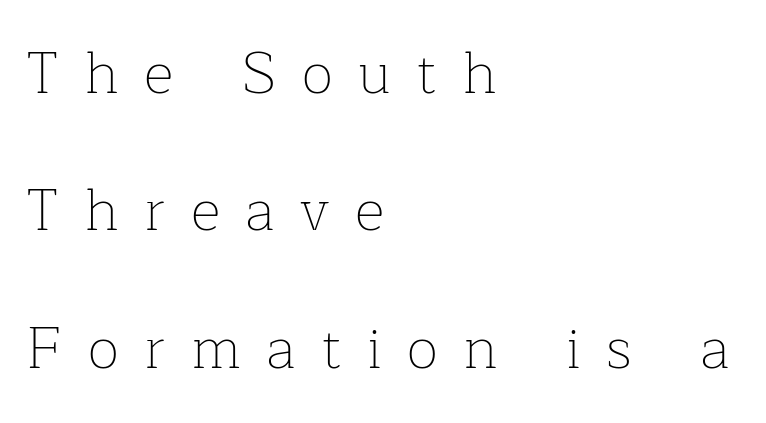
{"serif": "yes", "italic": "no", "bold": "no", "weight": "thin", "width": "normal", "stroke_contrast": "low", "x_height": "medium", "monospaced": "no", "underline": "no", "align": "left", "line_spacing": "loose", "line_spacing_ratio": 2.37, "letter_spacing": "wide", "letter_spacing_em": 0.44, "glyph_px": 58}
